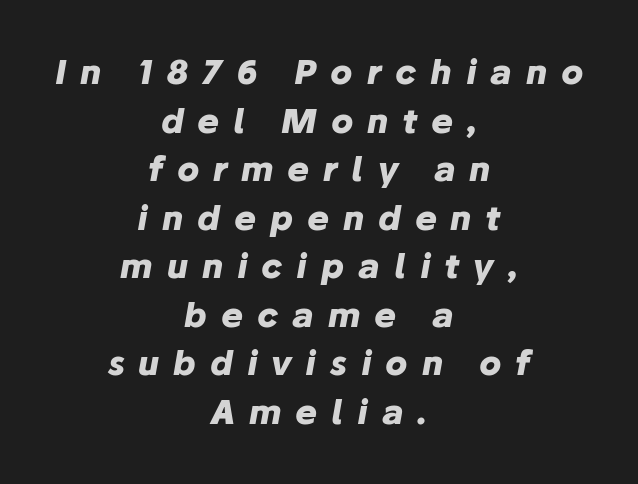
The image shows 33 px heavy type, italic (leaning right); set centered, normal line spacing (1.47x), unusually wide letter spacing (+0.42 em), not underlined; low stroke contrast and a medium x-height.
